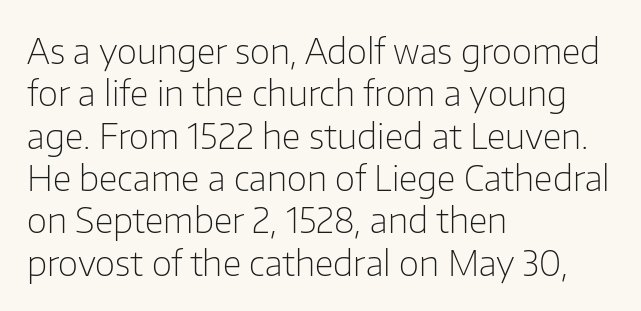
{"serif": "no", "italic": "no", "bold": "no", "weight": "light", "width": "normal", "stroke_contrast": "low", "x_height": "medium", "monospaced": "no", "underline": "no", "align": "left", "line_spacing_ratio": 1.21, "letter_spacing": "normal", "letter_spacing_em": 0.0, "glyph_px": 35}
